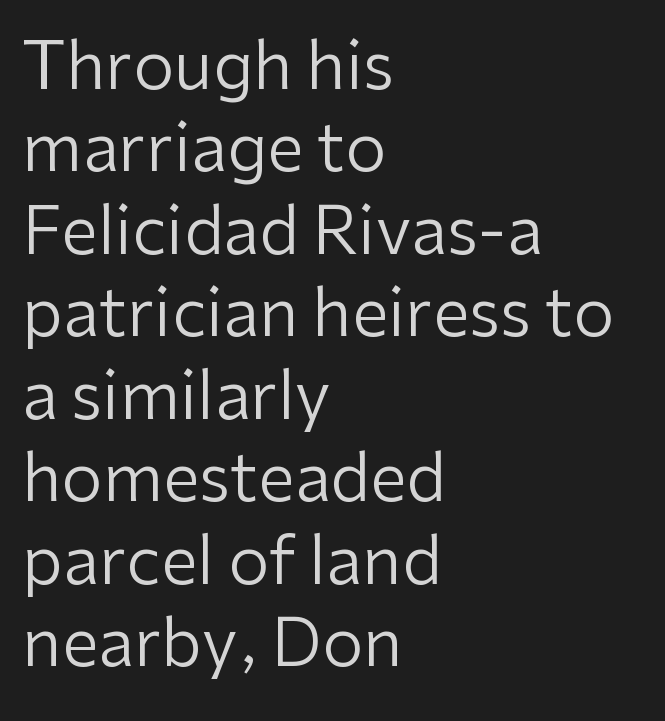
The image shows 66 px regular-weight sans-serif type, upright; set left-aligned, normal line spacing (1.25x), normal letter spacing, not underlined; low stroke contrast and a medium x-height.
